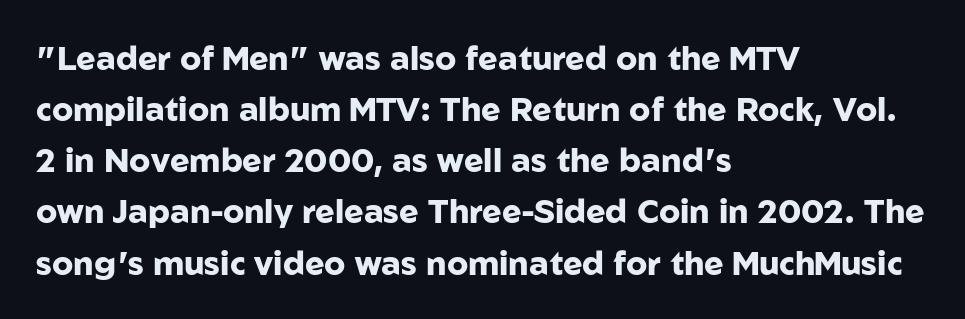
The image shows 33 px heavy sans-serif type, upright; set left-aligned, normal line spacing (1.55x), normal letter spacing, not underlined; low stroke contrast and a medium x-height.
